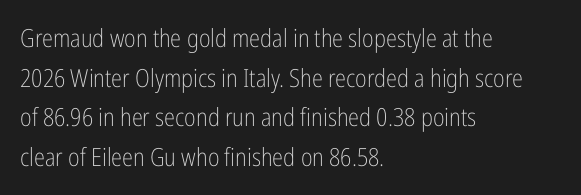
Q: Is the text bold? A: No.
Q: Is the text italic (slanted)? A: No, it is upright.
Q: Is the text underlined? A: No.
Q: How is the paragraph aligned? A: Left-aligned.
Q: Is the spacing between letters normal or unusually wide? A: Normal.
Q: Is the spacing between lines tight, normal or loose? A: Normal.
